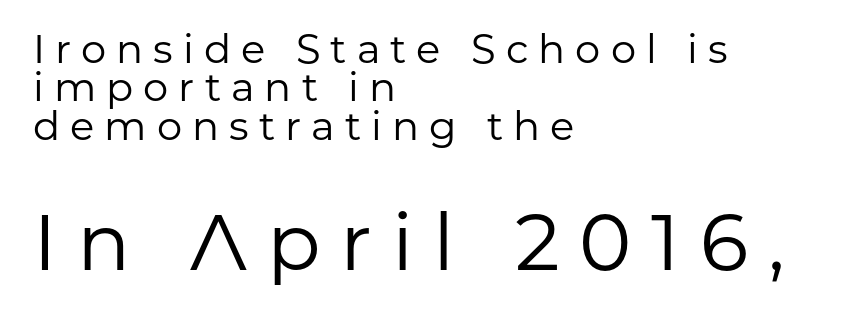
Closely set lines give the paragraph a compact silhouette. Students, note that the glyphs here are deliberately spaced far apart. A quiet, ordinary-to-light weight characterises the typeface. Rule under the text: the space is simply empty. This is sans-serif lettering, the kind often seen on screens and signage. The block sitting lower on the canvas is the one with enlarged characters.
